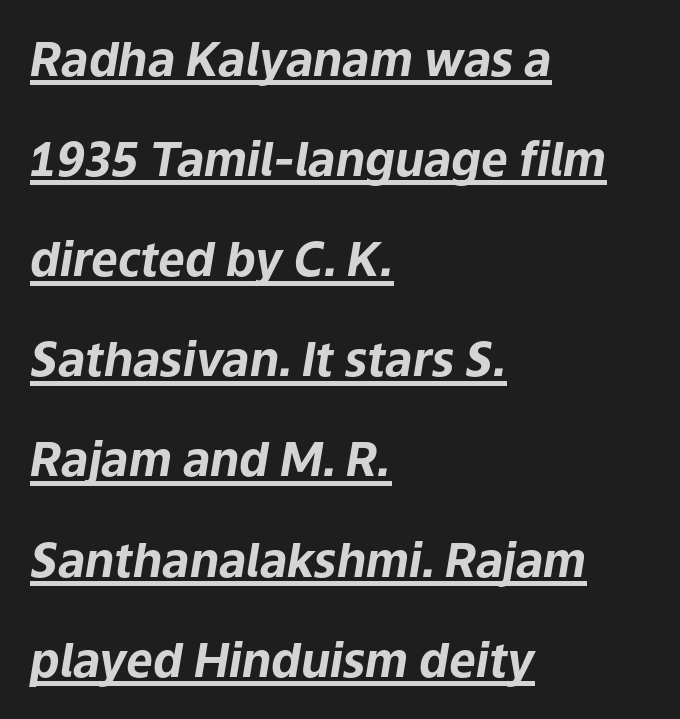
The image shows 47 px bold type, italic (leaning right); set left-aligned, loose line spacing (2.13x), normal letter spacing, underlined; low stroke contrast and a medium x-height.
